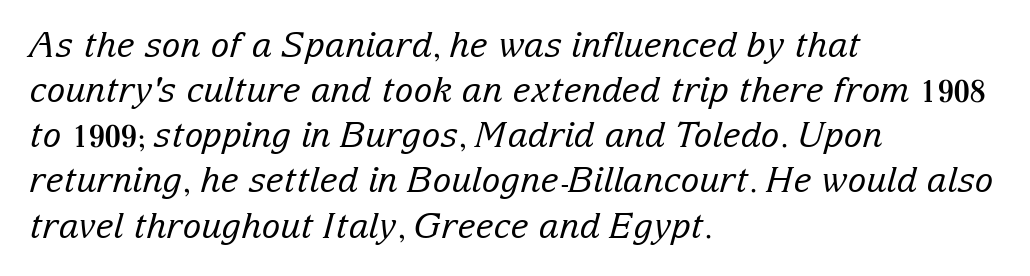
The space between consecutive lines is moderate. The strip under each line holds only bare page. You could call the tracking neutral — neither tight nor loose. This rendering uses left alignment, leaving the right contour irregular. Weight class: somewhere from thin through regular. There's an unmistakable incline to the writing here.
